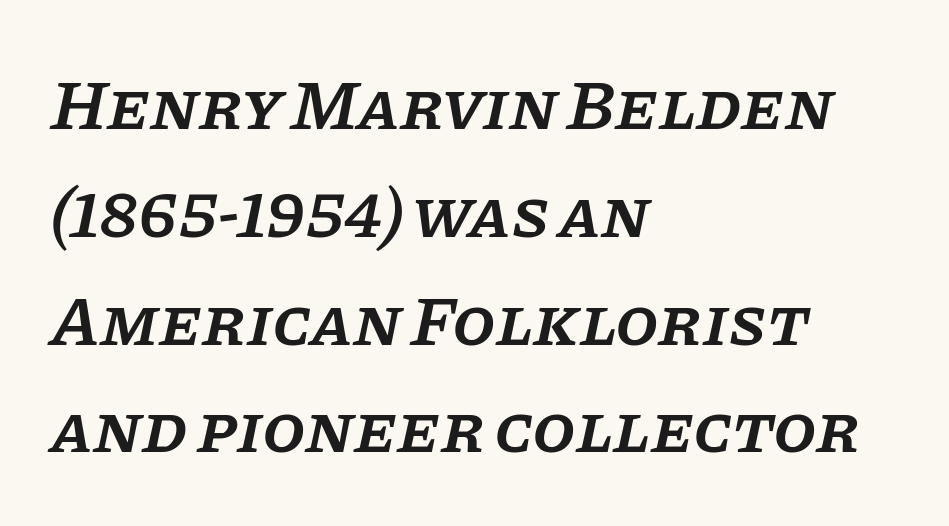
This rendering uses left alignment, leaving the right contour irregular. Summary of weight: moderately heavy, a semibold. Observe the ordinary spacing: letters are neighbours, not strangers. Italic? Definitely — the glyphs are oblique.
